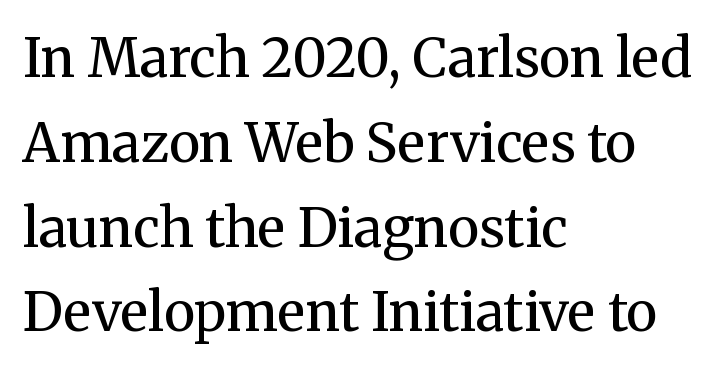
{"serif": "yes", "italic": "no", "bold": "no", "weight": "regular", "width": "normal", "stroke_contrast": "medium", "x_height": "medium", "monospaced": "no", "underline": "no", "align": "left", "line_spacing": "normal", "line_spacing_ratio": 1.57, "letter_spacing": "normal", "letter_spacing_em": 0.0, "glyph_px": 54}
